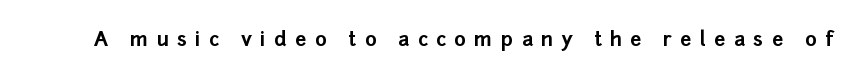
Q: Is the text bold? A: Yes.
Q: Is the text italic (slanted)? A: No, it is upright.
Q: Is the text underlined? A: No.
Q: Is the spacing between letters normal or unusually wide? A: Unusually wide.
